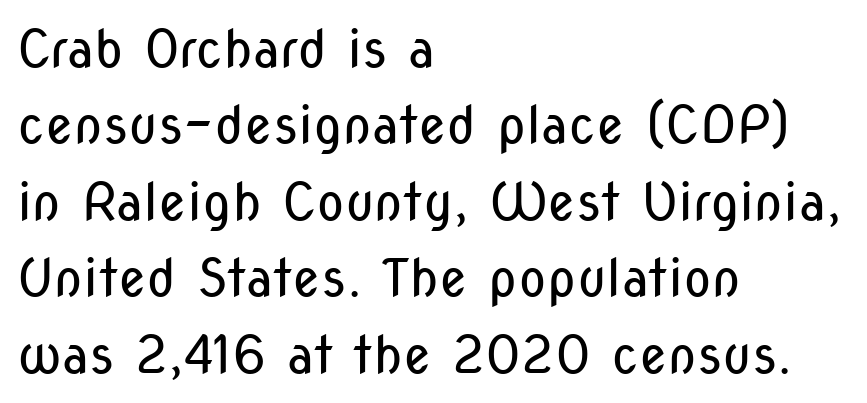
{"serif": "no", "italic": "no", "bold": "no", "weight": "regular", "width": "condensed", "stroke_contrast": "low", "x_height": "medium", "monospaced": "no", "underline": "no", "align": "left", "line_spacing": "normal", "line_spacing_ratio": 1.47, "letter_spacing": "normal", "letter_spacing_em": 0.0, "glyph_px": 52}
